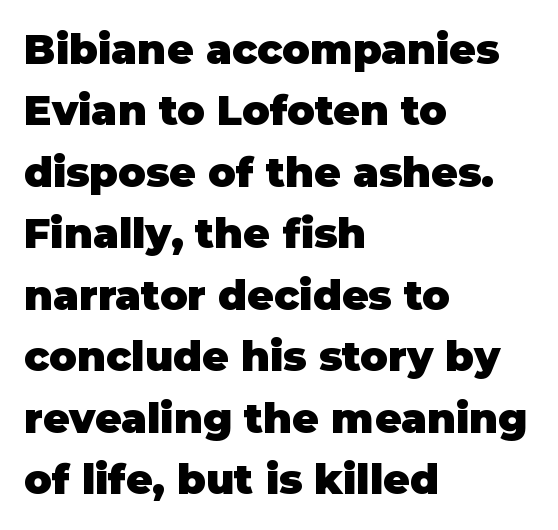
The image shows 41 px heavy sans-serif type, upright; set left-aligned, normal line spacing (1.5x), normal letter spacing, not underlined; low stroke contrast and a large x-height.
